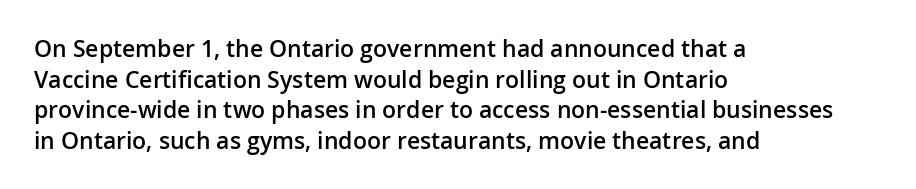
Q: Is the text bold? A: Semi-bold.
Q: Is the text italic (slanted)? A: No, it is upright.
Q: Is the text underlined? A: No.
Q: How is the paragraph aligned? A: Left-aligned.
Q: Is the spacing between letters normal or unusually wide? A: Normal.
Q: Is the spacing between lines tight, normal or loose? A: Normal.
